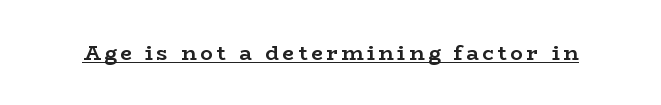
Q: Is the text bold? A: Yes.
Q: Is the text italic (slanted)? A: No, it is upright.
Q: Is the text underlined? A: Yes.
